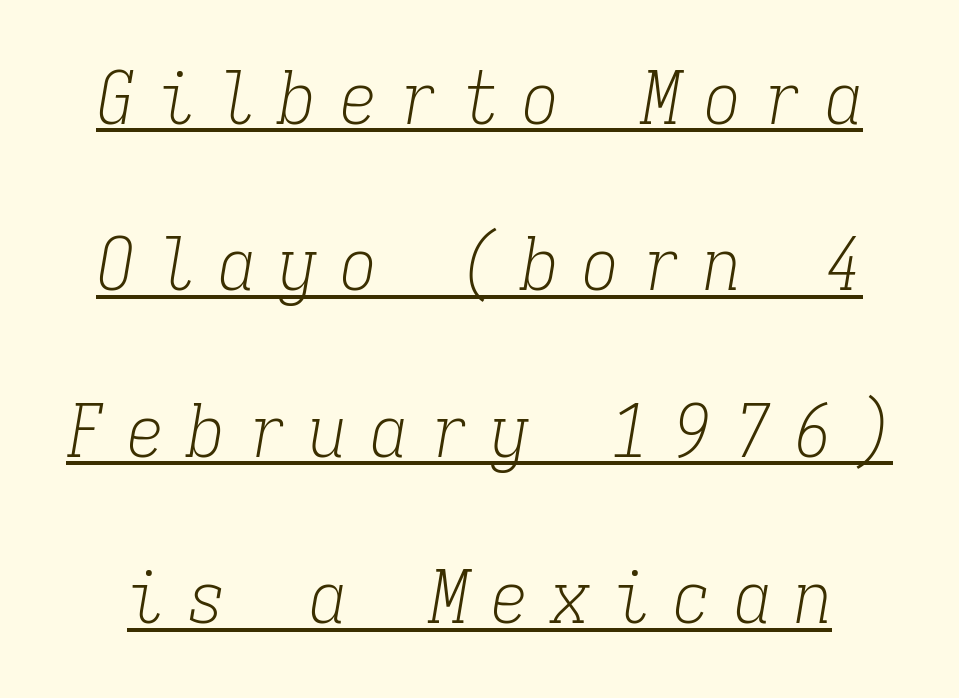
Q: Is the text bold? A: No.
Q: Is the text italic (slanted)? A: Yes, it leans right by about 9 degrees.
Q: Is the typeface a serif or a sans-serif typeface? A: Serif.
Q: Is the text underlined? A: Yes.
Q: Is the spacing between letters normal or unusually wide? A: Unusually wide.
Q: Is the spacing between lines tight, normal or loose? A: Loose.
Q: Width (condensed, normal, or wide)? A: Condensed.
Q: Stroke contrast? A: Low.
Q: x-height? A: Medium.
Q: Monospaced? A: Yes.
